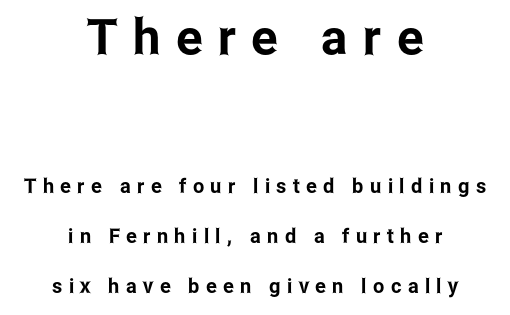
The image shows 49 px condensed sans-serif type, upright; set centered, loose line spacing (2.49x), unusually wide letter spacing (+0.32 em), not underlined; the first (top) block is 2.45x larger; low stroke contrast and a medium x-height.
